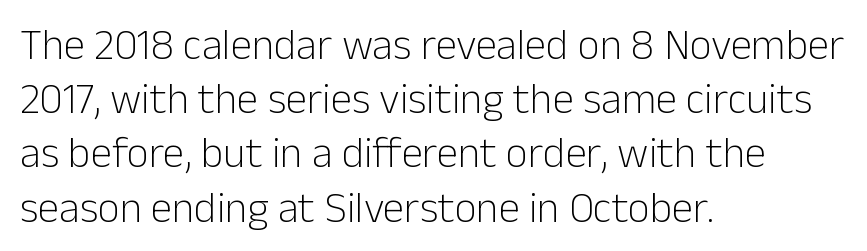
The specimen omits any rule beneath the text block's lines. The cut favours lightness, reaching ordinary text weight at its darkest. The lines sit at an ordinary, default distance from one another. It's the straight-up-and-down kind of type.
